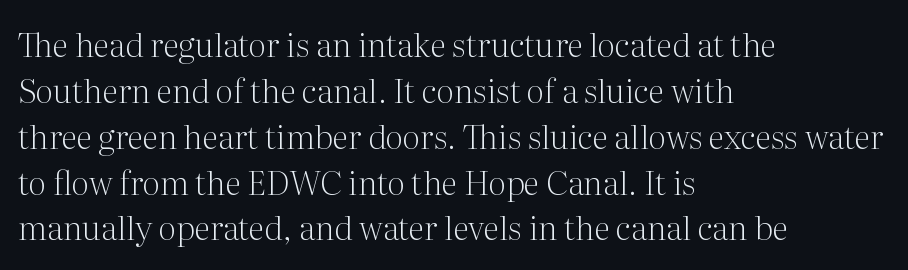
This is serif lettering, the kind often seen in printed books. Does extra space separate the letters? No, they use regular spacing. How would I describe the line gaps? Plain and ordinary. Layout note: lines flush left. Descenders are the only things crossing below the line.
